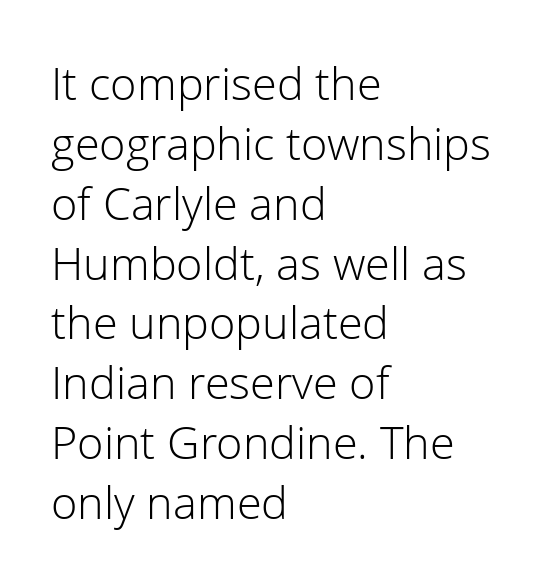
Q: Is the text bold? A: No.
Q: Is the text italic (slanted)? A: No, it is upright.
Q: Is the typeface a serif or a sans-serif typeface? A: Sans-serif.
Q: Is the text underlined? A: No.
Q: How is the paragraph aligned? A: Left-aligned.
Q: Is the spacing between letters normal or unusually wide? A: Normal.
Q: Is the spacing between lines tight, normal or loose? A: Normal.
Q: Width (condensed, normal, or wide)? A: Normal.
Q: Stroke contrast? A: Low.
Q: x-height? A: Medium.
Q: Monospaced? A: No.
